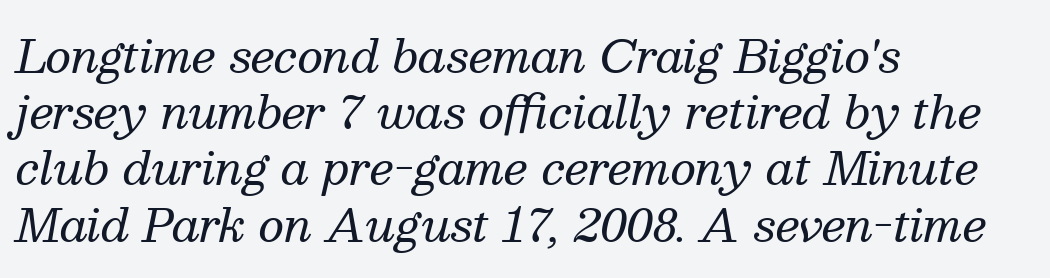
{"serif": "yes", "italic": "yes", "lean": "right", "slant_degrees": 13, "bold": "no", "weight": "regular", "width": "normal", "stroke_contrast": "medium", "x_height": "medium", "monospaced": "no", "underline": "no", "align": "left", "line_spacing": "normal", "line_spacing_ratio": 1.25, "letter_spacing": "normal", "letter_spacing_em": 0.0, "glyph_px": 45}
